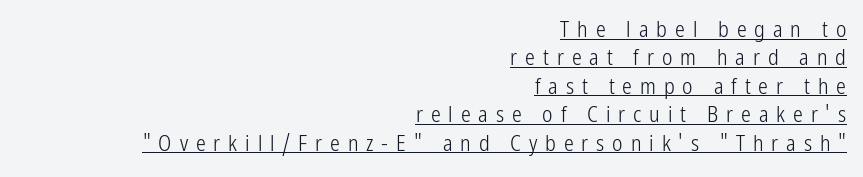
{"italic": "no", "bold": "no", "underline": "yes", "align": "right", "line_spacing": "normal", "line_spacing_ratio": 1.29, "letter_spacing": "wide", "letter_spacing_em": 0.36, "glyph_px": 22}
